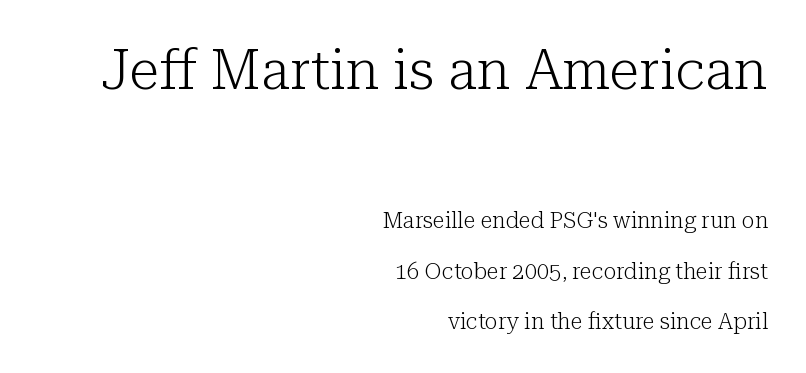
This is roman type, the default non-slanted kind. Are there feet on the stems? There are — it's a serif. Heft: none added — not bold. The strip under each line holds only bare page.
